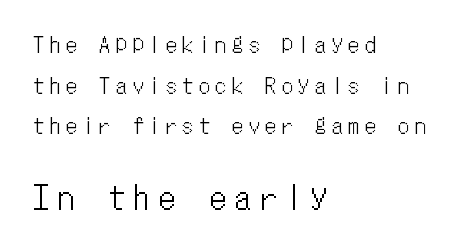
A clean baseline with only descenders dipping below it. Summary of vertical rhythm: relaxed, with wide interline spacing. The type is letterspaced generously, with wide tracking. The passage shown is typed in a monospace face where columns stay perfectly aligned.
